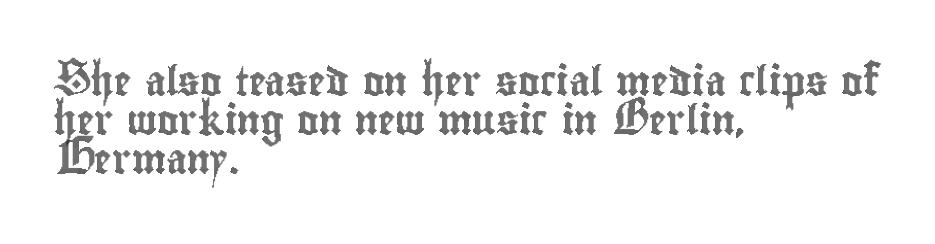
The image shows 29 px condensed type, upright; set left-aligned, normal line spacing (1.35x), normal letter spacing, not underlined; a small x-height.
